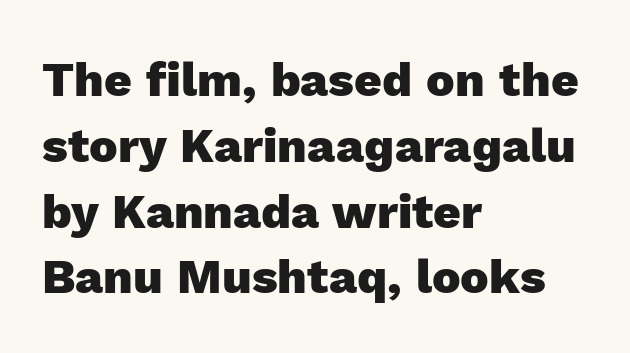
Q: Is the text bold? A: Yes.
Q: Is the text italic (slanted)? A: No, it is upright.
Q: Is the typeface a serif or a sans-serif typeface? A: Sans-serif.
Q: Is the text underlined? A: No.
Q: How is the paragraph aligned? A: Left-aligned.
Q: Is the spacing between letters normal or unusually wide? A: Normal.
Q: Is the spacing between lines tight, normal or loose? A: Normal.
Q: Width (condensed, normal, or wide)? A: Normal.
Q: x-height? A: Medium.
Q: Monospaced? A: No.
